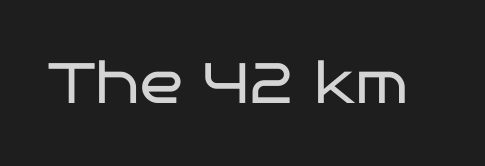
{"serif": "no", "italic": "no", "bold": "no", "weight": "regular", "width": "wide", "stroke_contrast": "low", "x_height": "large", "monospaced": "no", "underline": "no", "letter_spacing": "normal", "letter_spacing_em": 0.0, "glyph_px": 57}
